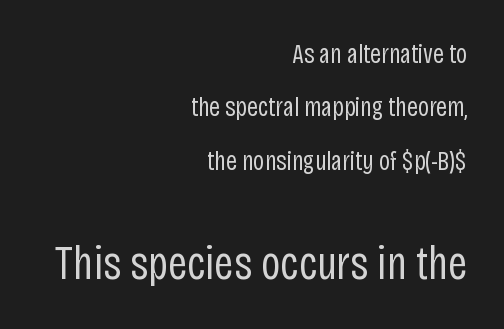
{"serif": "no", "italic": "no", "bold": "no", "weight": "regular", "width": "condensed", "stroke_contrast": "low", "x_height": "large", "monospaced": "no", "underline": "no", "align": "right", "line_spacing": "loose", "line_spacing_ratio": 1.98, "letter_spacing": "normal", "letter_spacing_em": 0.0, "larger_block": "second", "size_ratio": 1.74, "glyph_px": 47}
